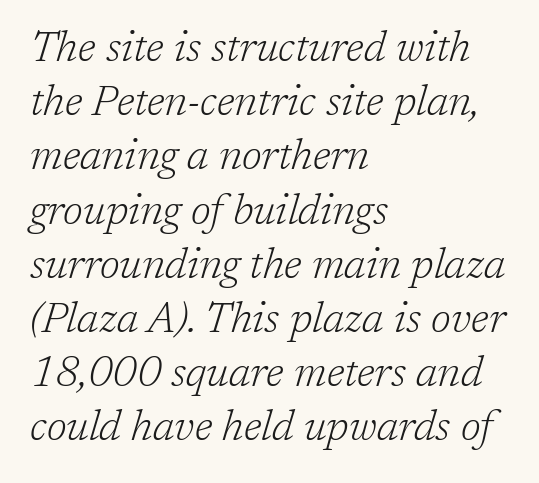
The image shows 42 px light serif type, italic (leaning right); set left-aligned, normal line spacing (1.29x), normal letter spacing, not underlined; low stroke contrast and a medium x-height.
